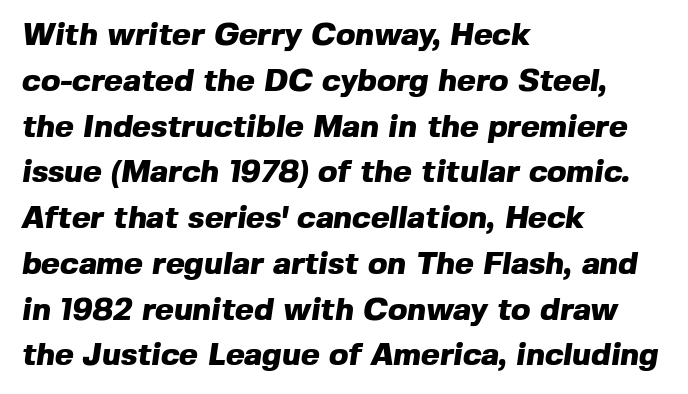
Q: Is the text bold? A: Yes.
Q: Is the typeface a serif or a sans-serif typeface? A: Sans-serif.
Q: Is the text underlined? A: No.
Q: How is the paragraph aligned? A: Left-aligned.
Q: Is the spacing between letters normal or unusually wide? A: Normal.
Q: Is the spacing between lines tight, normal or loose? A: Normal.
Q: Width (condensed, normal, or wide)? A: Normal.
Q: x-height? A: Medium.
Q: Monospaced? A: No.
